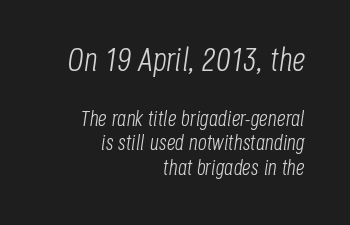
{"italic": "yes", "lean": "right", "slant_degrees": 8, "bold": "no", "weight": "light", "width": "condensed", "stroke_contrast": "low", "x_height": "large", "monospaced": "no", "underline": "no", "align": "right", "line_spacing": "tight", "line_spacing_ratio": 1.11, "letter_spacing": "normal", "letter_spacing_em": 0.0, "larger_block": "first", "size_ratio": 1.5, "glyph_px": 33}
